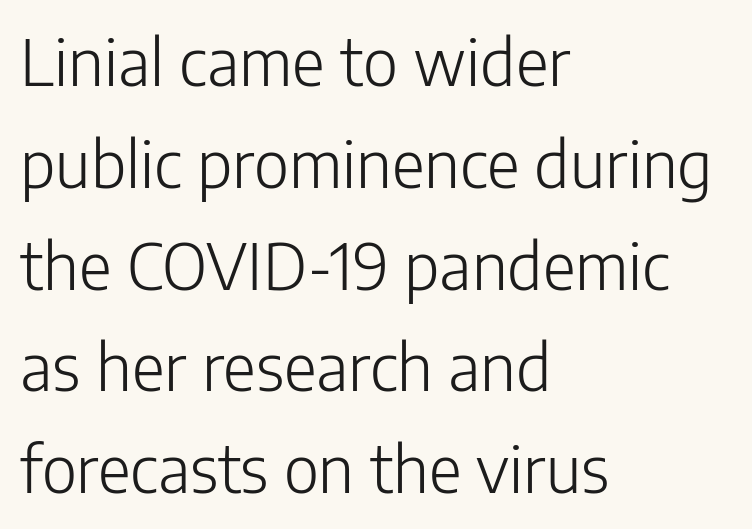
The image shows 64 px light sans-serif type, upright; set left-aligned, normal line spacing (1.59x), normal letter spacing, not underlined; low stroke contrast and a medium x-height.
